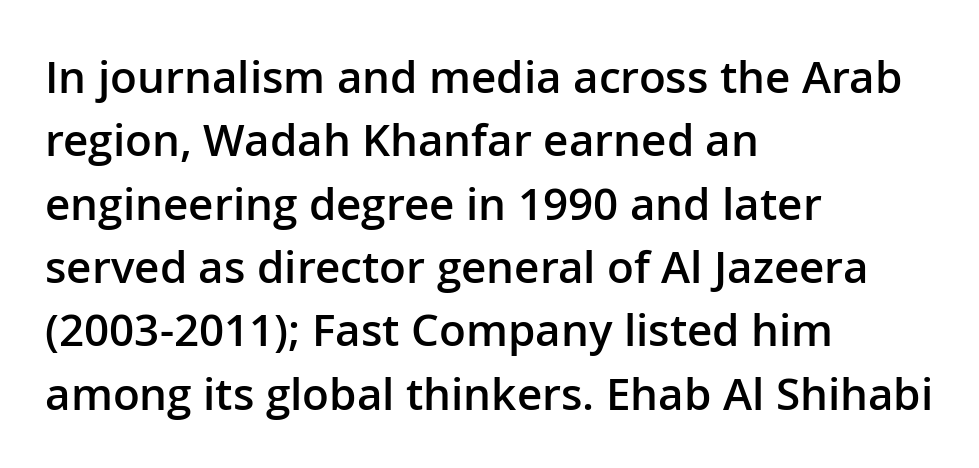
The image shows 44 px semibold sans-serif type, upright; set left-aligned, normal line spacing (1.44x), normal letter spacing, not underlined; low stroke contrast and a medium x-height.
